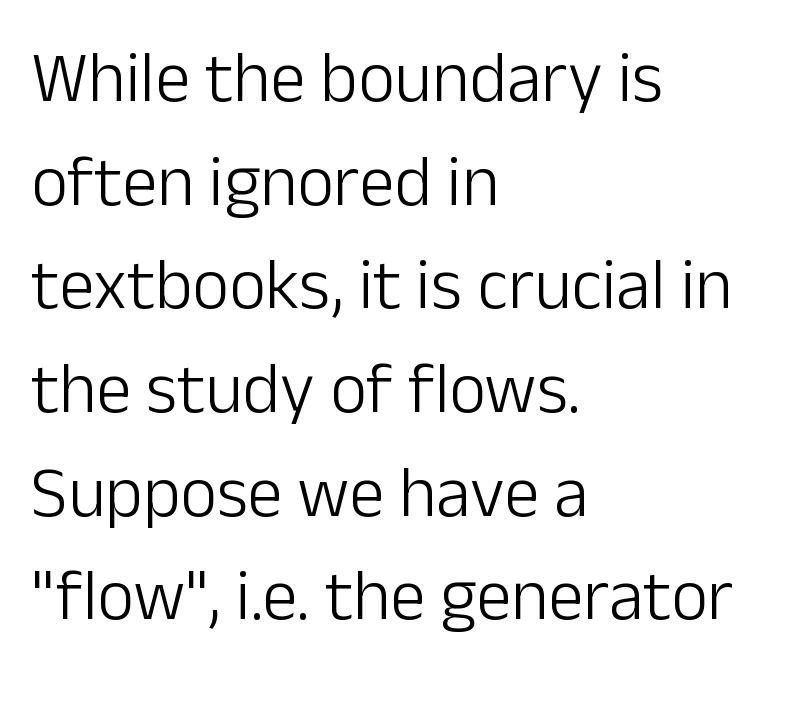
The compositor pushed each line to the left boundary. The rendering uses natural spacing where letterforms have individual widths. Stems and bowls with no extra thickness — not bold. Stroke terminals: plain, sans-serif.
